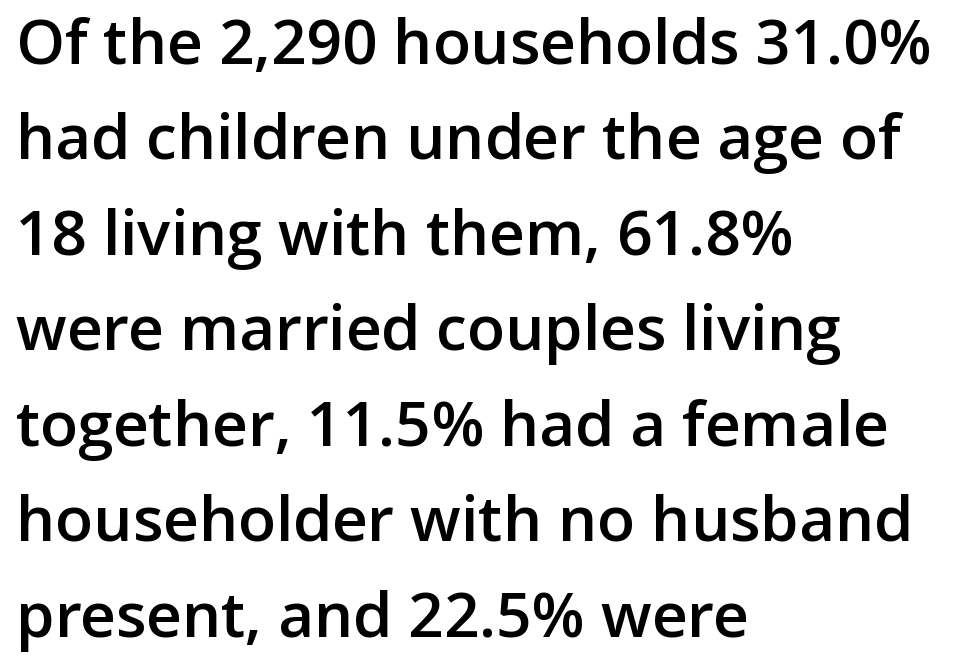
In terms of weight, the rendering is demibold, just under bold. Reading down the block, your eye returns to a fixed left position each line. Caption: standard tracking, unaltered. The rendering uses natural spacing where letterforms have individual widths. Horizontal bands of white between lines are of average thickness.
